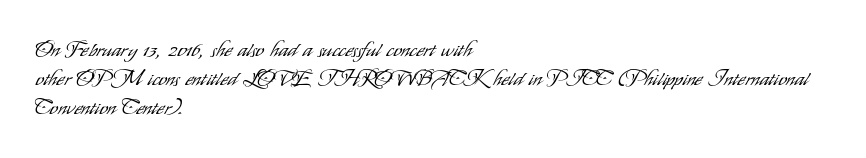
Q: Is the text bold? A: No.
Q: Is the text italic (slanted)? A: Yes.
Q: Is the text underlined? A: No.
Q: How is the paragraph aligned? A: Left-aligned.
Q: Is the spacing between letters normal or unusually wide? A: Normal.
Q: Is the spacing between lines tight, normal or loose? A: Normal.
